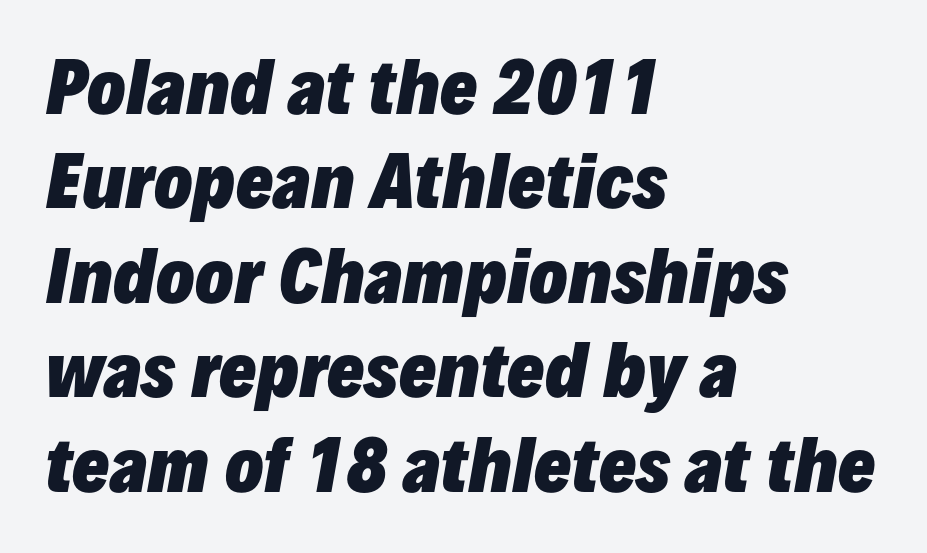
The image shows 70 px heavy type, italic (leaning right); set left-aligned, normal line spacing (1.35x), normal letter spacing, not underlined; low stroke contrast and a medium x-height.
